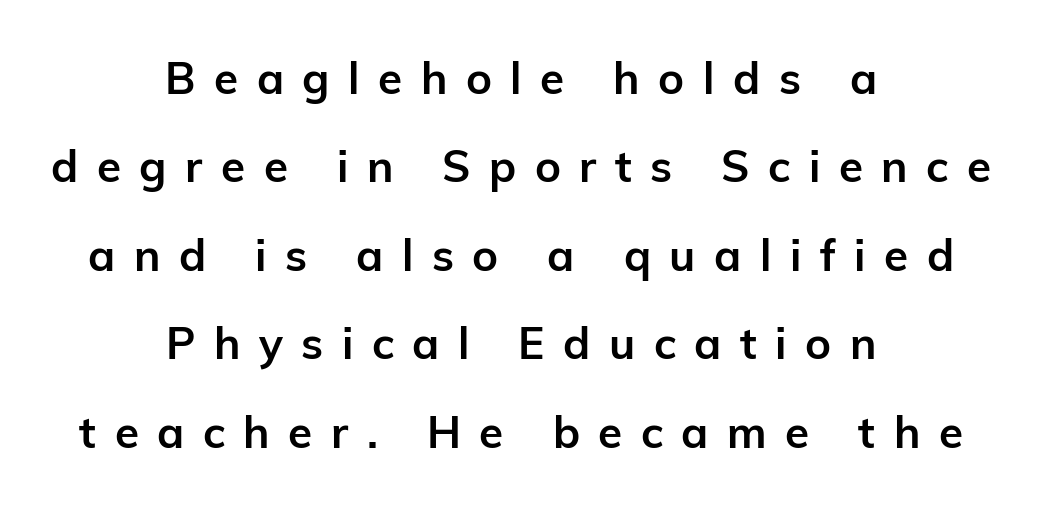
Q: Is the text bold? A: Yes.
Q: Is the text italic (slanted)? A: No, it is upright.
Q: Is the typeface a serif or a sans-serif typeface? A: Sans-serif.
Q: Is the text underlined? A: No.
Q: How is the paragraph aligned? A: Centered.
Q: Is the spacing between letters normal or unusually wide? A: Unusually wide.
Q: Is the spacing between lines tight, normal or loose? A: Loose.
Q: Width (condensed, normal, or wide)? A: Normal.
Q: Stroke contrast? A: Low.
Q: x-height? A: Medium.
Q: Monospaced? A: No.
